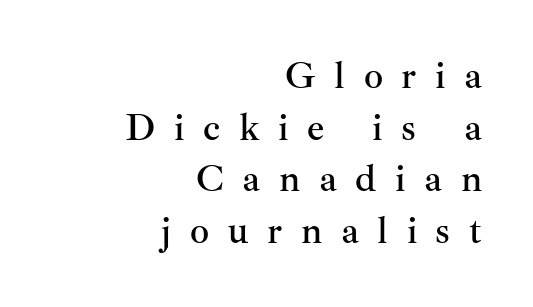
The image shows 38 px serif type, upright; set right-aligned, normal line spacing (1.36x), unusually wide letter spacing (+0.49 em), not underlined; medium stroke contrast and a small x-height.
